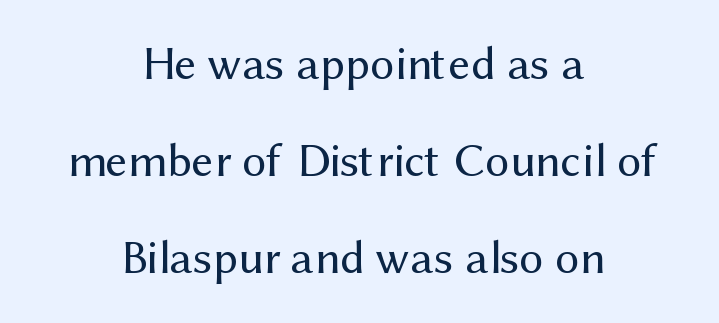
The image shows 48 px regular-weight sans-serif type, upright; set centered, loose line spacing (2.02x), normal letter spacing, not underlined; medium stroke contrast and a medium x-height.
